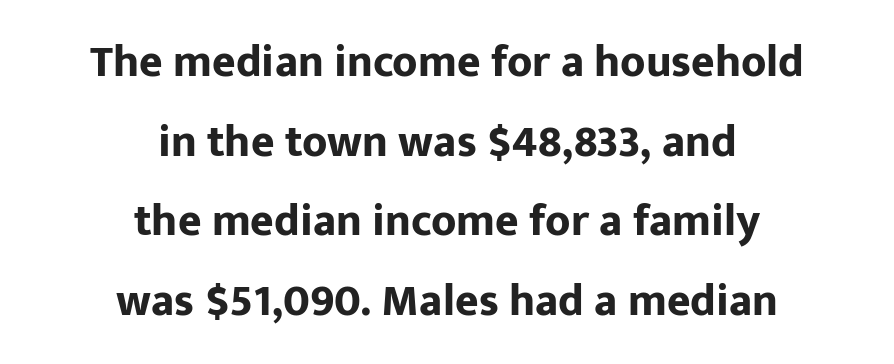
The image shows 45 px bold sans-serif type, upright; set centered, line spacing 1.77x, normal letter spacing, not underlined; low stroke contrast and a medium x-height.
